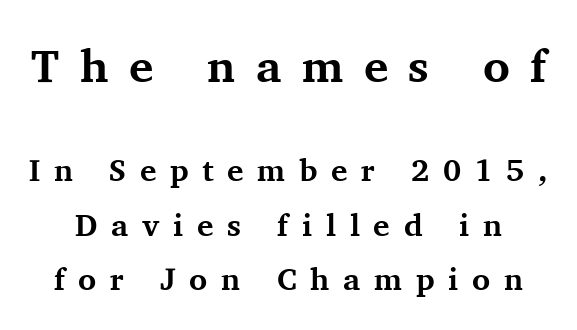
The image shows 46 px bold serif type, upright; set line spacing 1.75x, unusually wide letter spacing (+0.44 em), not underlined; the first (top) block is 1.48x larger; medium stroke contrast and a medium x-height.
